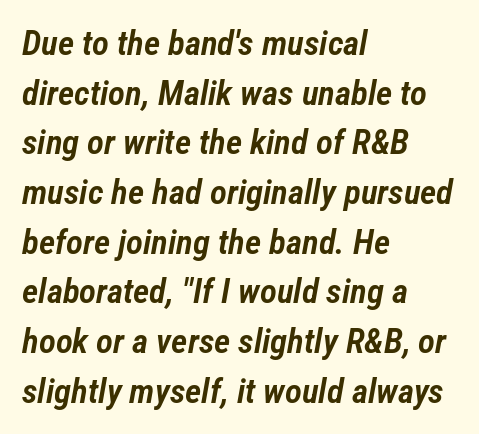
Compared with typical paragraphs, the rows here are spaced about the same. Here the glyphs are tracked normally, forming tight word shapes. A clean baseline with only descenders dipping below it. A typesetter would call this proportional, since set widths differ per character.
